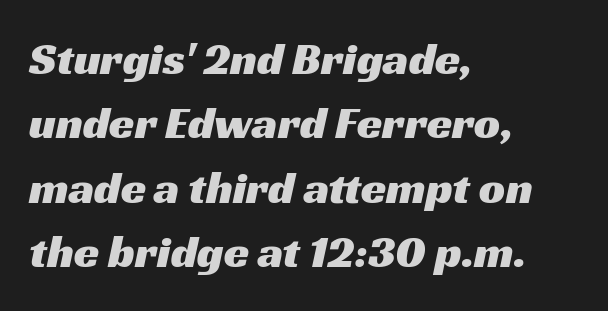
All the whitespace from short lines collects on the right. Lines of text with bare space underneath. Does extra space separate the letters? No, they use regular spacing. The vertical gap from one line to the next is medium.
